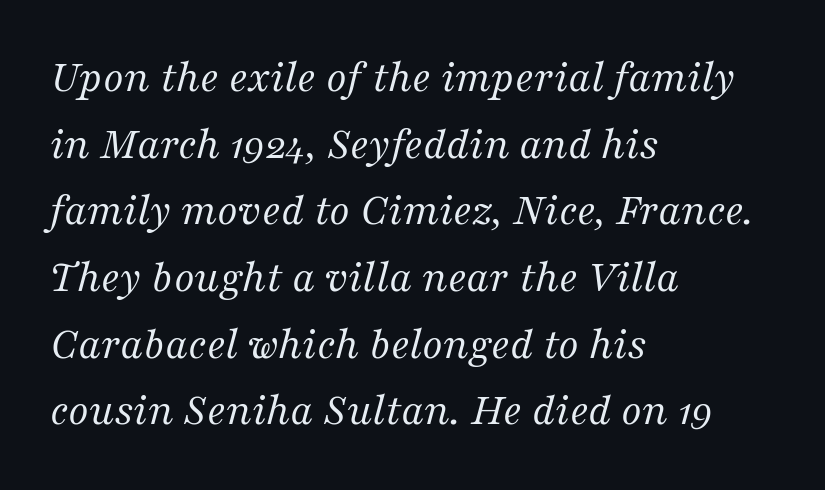
Q: Is the text bold? A: No.
Q: Is the text italic (slanted)? A: Yes, it leans right by about 16 degrees.
Q: Is the typeface a serif or a sans-serif typeface? A: Serif.
Q: Is the text underlined? A: No.
Q: How is the paragraph aligned? A: Left-aligned.
Q: Is the spacing between letters normal or unusually wide? A: Normal.
Q: Is the spacing between lines tight, normal or loose? A: Normal.
Q: Width (condensed, normal, or wide)? A: Normal.
Q: Stroke contrast? A: Medium.
Q: x-height? A: Medium.
Q: Monospaced? A: No.
